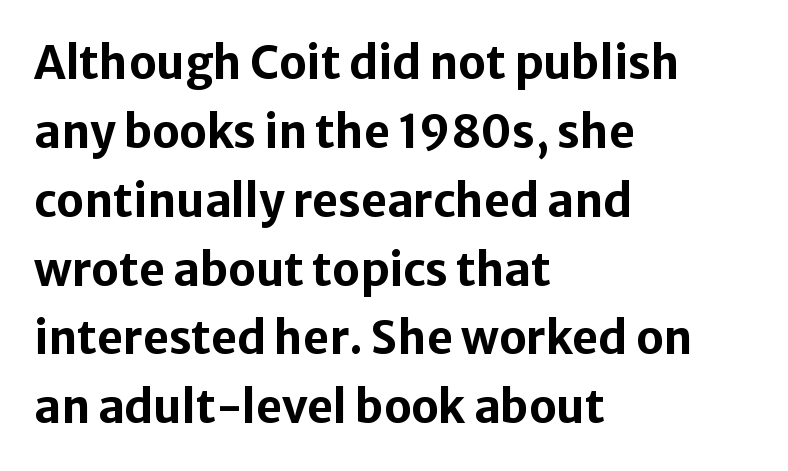
The image shows 45 px bold sans-serif type, upright; set left-aligned, normal line spacing (1.53x), normal letter spacing, not underlined; low stroke contrast and a medium x-height.
